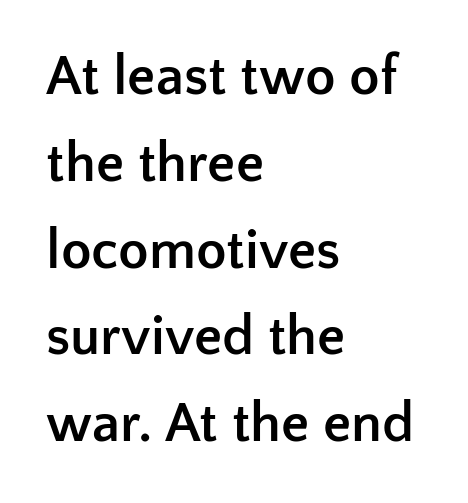
Q: Is the text bold? A: Yes.
Q: Is the text italic (slanted)? A: No, it is upright.
Q: Is the typeface a serif or a sans-serif typeface? A: Sans-serif.
Q: Is the text underlined? A: No.
Q: How is the paragraph aligned? A: Left-aligned.
Q: Is the spacing between letters normal or unusually wide? A: Normal.
Q: Is the spacing between lines tight, normal or loose? A: Normal.
Q: Width (condensed, normal, or wide)? A: Normal.
Q: Stroke contrast? A: Low.
Q: x-height? A: Medium.
Q: Monospaced? A: No.
